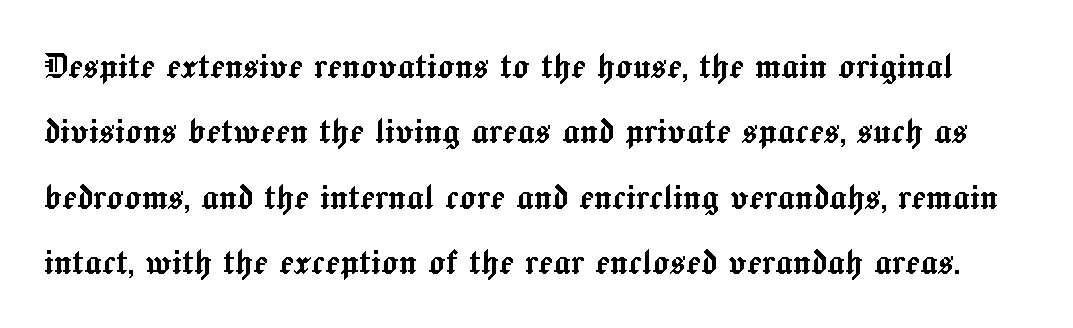
{"italic": "no", "width": "normal", "x_height": "medium", "monospaced": "no", "underline": "no", "line_spacing": "normal", "line_spacing_ratio": 1.52, "letter_spacing": "normal", "letter_spacing_em": 0.0, "glyph_px": 43}
